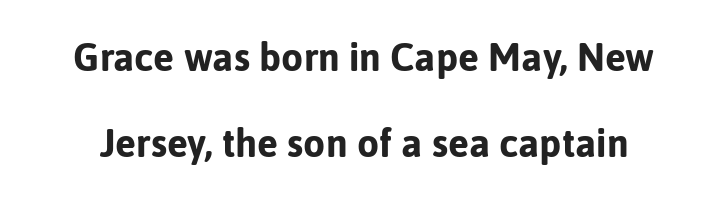
The face used here is proportionally spaced, like ordinary book or web type. Each glyph is drawn with heavy, bold strokes. Nobody drew a line under any word here. These lines are composed in type without serifs.
